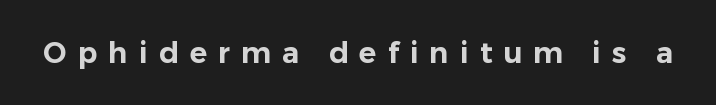
Q: Is the text italic (slanted)? A: No, it is upright.
Q: Is the typeface a serif or a sans-serif typeface? A: Sans-serif.
Q: Is the text underlined? A: No.
Q: Is the spacing between letters normal or unusually wide? A: Unusually wide.
Q: Width (condensed, normal, or wide)? A: Normal.
Q: Stroke contrast? A: Low.
Q: x-height? A: Medium.
Q: Monospaced? A: No.
